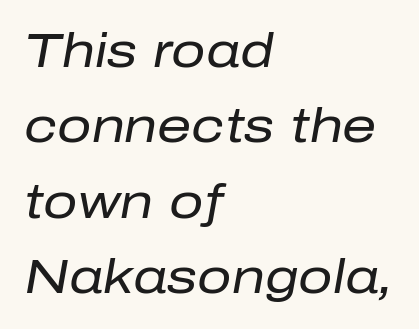
Q: Is the text bold? A: No.
Q: Is the text italic (slanted)? A: Yes, it leans right by about 10 degrees.
Q: Is the text underlined? A: No.
Q: How is the paragraph aligned? A: Left-aligned.
Q: Is the spacing between letters normal or unusually wide? A: Normal.
Q: Is the spacing between lines tight, normal or loose? A: Normal.
Q: Width (condensed, normal, or wide)? A: Normal.
Q: Stroke contrast? A: Low.
Q: x-height? A: Medium.
Q: Monospaced? A: No.
